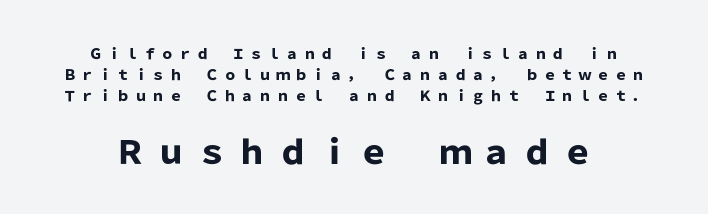
The image shows 32 px heavy sans-serif type, upright; set normal line spacing (1.5x), unusually wide letter spacing (+0.27 em), not underlined; the second (bottom) block is 2.29x larger; low stroke contrast and a medium x-height.
